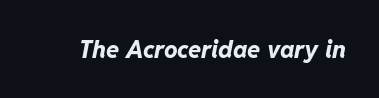
The image shows 24 px bold type, italic (leaning right); set normal letter spacing, not underlined.
